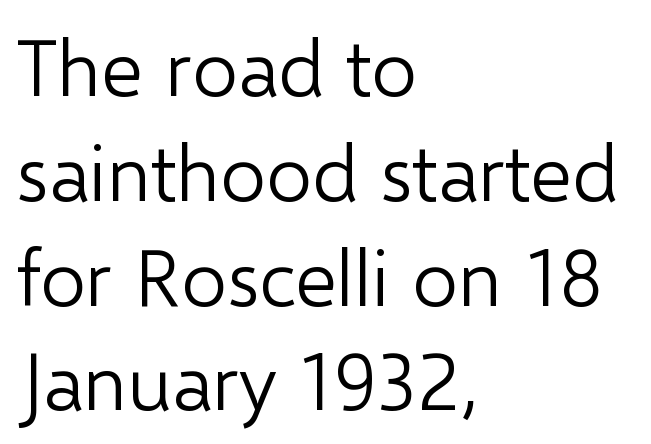
Caption: standard tracking, unaltered. The zone under the glyphs is completely vacant. Baseline-to-baseline distance is the conventional proportion of letter height. Is the type heavy? It reads as light-to-regular instead. The face used here is proportionally spaced, like ordinary book or web type.
